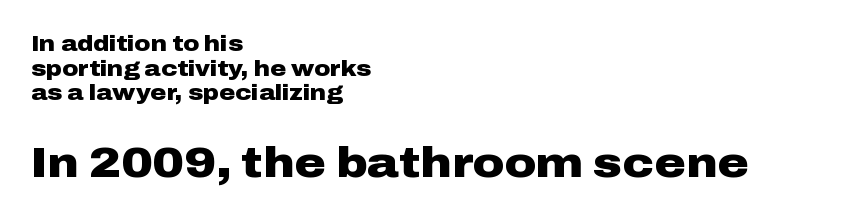
The image shows 43 px heavy, wide sans-serif type, upright; set left-aligned, tight line spacing (1.12x), normal letter spacing, not underlined; the second (bottom) block is 1.95x larger; low stroke contrast and a medium x-height.
